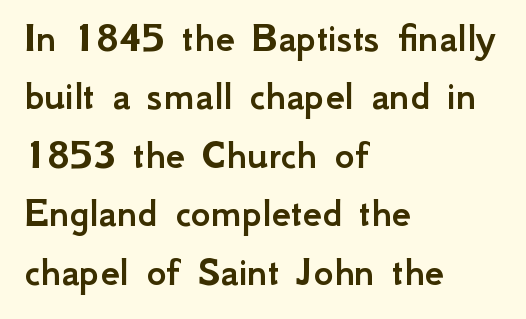
The image shows 43 px sans-serif type, upright; set left-aligned, normal line spacing (1.36x), normal letter spacing, not underlined; low stroke contrast and a small x-height.
